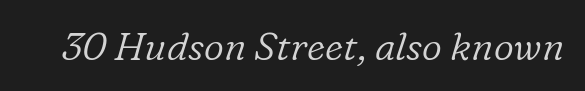
The image shows 39 px light serif type, italic (leaning right); set normal letter spacing, not underlined; low stroke contrast and a medium x-height.
